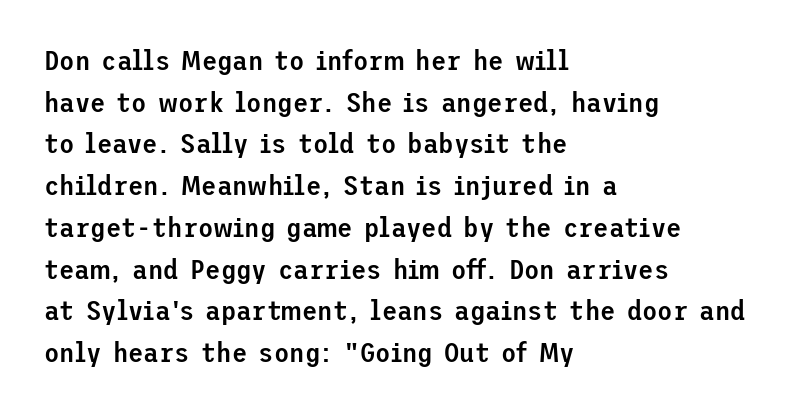
Q: Is the text bold? A: Semi-bold.
Q: Is the text italic (slanted)? A: No, it is upright.
Q: Is the typeface a serif or a sans-serif typeface? A: Sans-serif.
Q: Is the text underlined? A: No.
Q: How is the paragraph aligned? A: Left-aligned.
Q: Is the spacing between letters normal or unusually wide? A: Normal.
Q: Is the spacing between lines tight, normal or loose? A: Normal.
Q: Width (condensed, normal, or wide)? A: Normal.
Q: Stroke contrast? A: Low.
Q: x-height? A: Medium.
